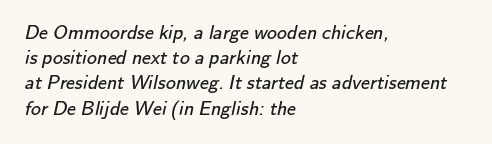
Q: Is the text bold? A: No.
Q: Is the text underlined? A: No.
Q: How is the paragraph aligned? A: Left-aligned.
Q: Is the spacing between letters normal or unusually wide? A: Normal.
Q: Is the spacing between lines tight, normal or loose? A: Normal.
